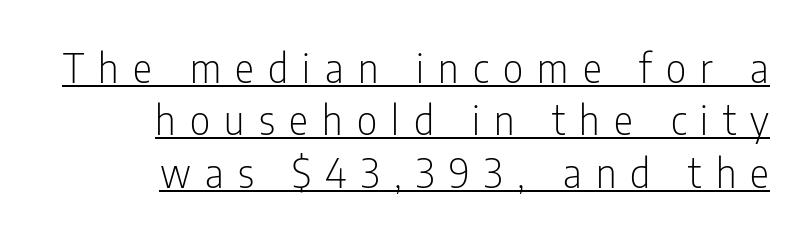
{"serif": "no", "italic": "no", "bold": "no", "weight": "light", "width": "condensed", "stroke_contrast": "low", "x_height": "medium", "monospaced": "no", "underline": "yes", "align": "right", "line_spacing": "normal", "line_spacing_ratio": 1.31, "letter_spacing": "wide", "letter_spacing_em": 0.36, "glyph_px": 40}
